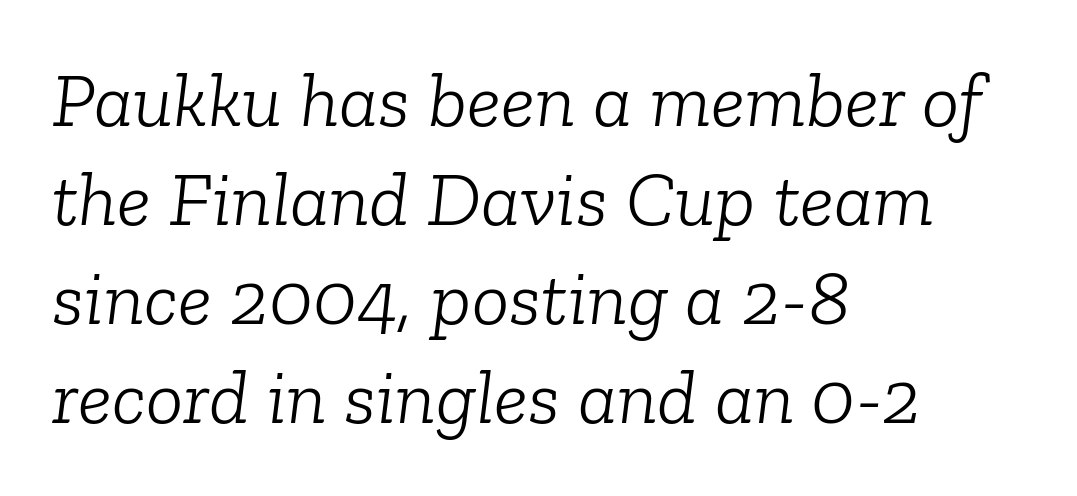
The passage shown is not underscored anywhere. Is the stroke heavy? The answer is a plain regular-or-lighter. The gaps between neighbouring characters are ordinary and unremarkable. The characters display serif detailing at their extremities. Reading down the column, the eye jumps a familiar distance to each next line.
